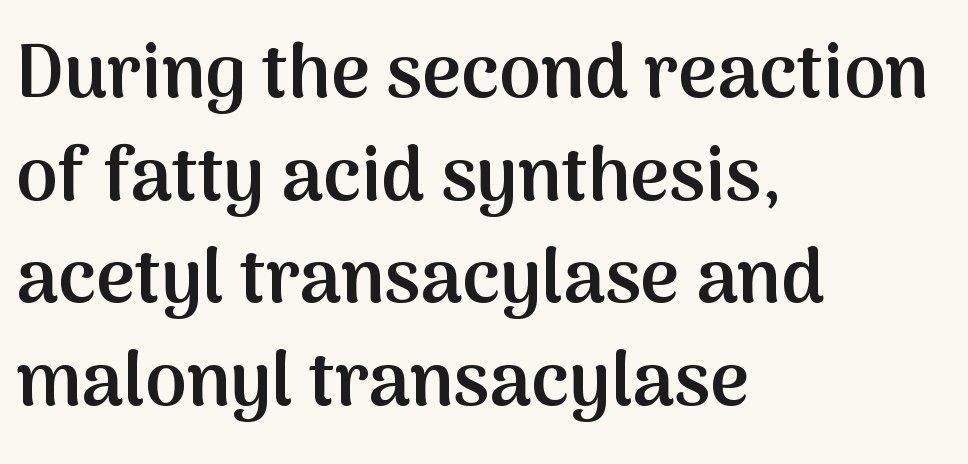
{"serif": "no", "italic": "no", "bold": "semi", "weight": "semibold", "width": "normal", "stroke_contrast": "medium", "x_height": "medium", "monospaced": "no", "underline": "no", "align": "left", "line_spacing": "normal", "line_spacing_ratio": 1.37, "letter_spacing": "normal", "letter_spacing_em": 0.0, "glyph_px": 75}
